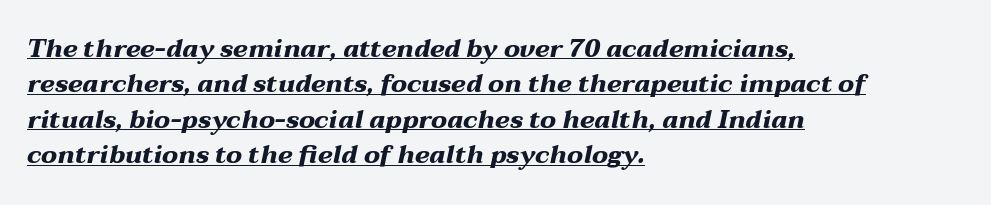
{"italic": "yes", "lean": "right", "slant_degrees": 12, "bold": "yes", "underline": "yes", "align": "left", "line_spacing": "normal", "line_spacing_ratio": 1.42, "letter_spacing": "normal", "letter_spacing_em": 0.0, "glyph_px": 25}
